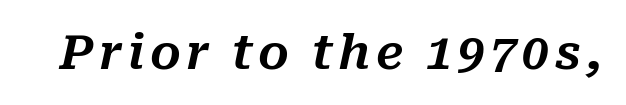
Q: Is the text italic (slanted)? A: Yes, it leans right by about 10 degrees.
Q: Is the text underlined? A: No.
Q: Width (condensed, normal, or wide)? A: Normal.
Q: Stroke contrast? A: Medium.
Q: x-height? A: Medium.
Q: Monospaced? A: No.
